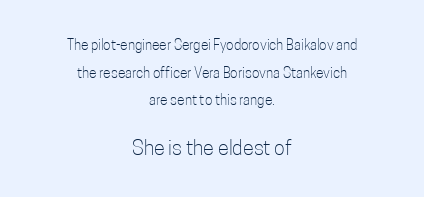
The image shows 20 px text type, upright; set centered, loose line spacing (1.98x), normal letter spacing, not underlined; the second (bottom) block is 1.43x larger.
